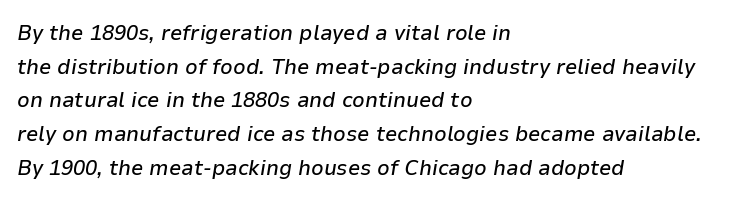
Q: Is the text italic (slanted)? A: Yes, it leans right by about 9 degrees.
Q: Is the text underlined? A: No.
Q: How is the paragraph aligned? A: Left-aligned.
Q: Is the spacing between letters normal or unusually wide? A: Normal.
Q: Is the spacing between lines tight, normal or loose? A: Normal.
